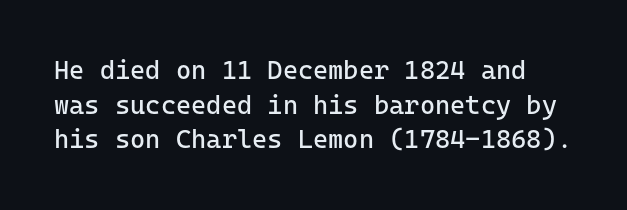
Think standard paragraph weight, or any step lighter than that. The axis of the letterforms is exactly vertical. A typesetter would call this zero additional tracking. Honestly, the row spacing looks completely unremarkable.
